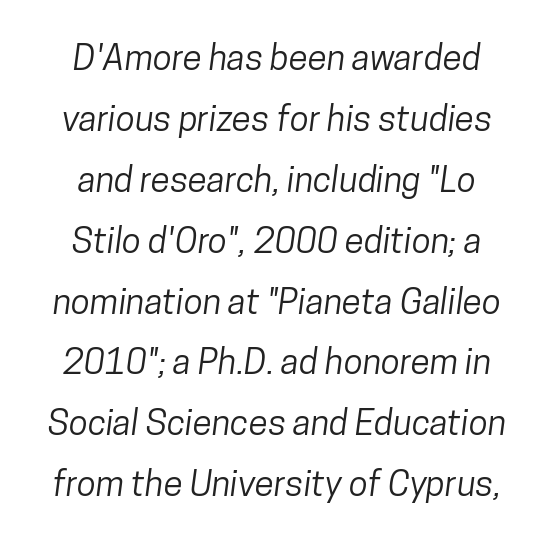
What kind of face is this? One without serifs — a sans. You could call the tracking neutral — neither tight nor loose. Letters rest on an invisible, unmarked baseline. The face used here is proportionally spaced, like ordinary book or web type.
